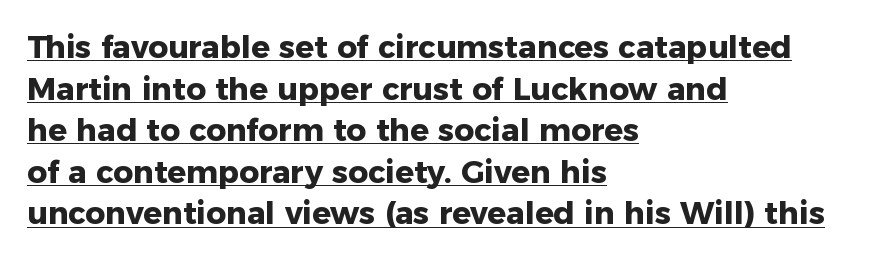
{"serif": "no", "italic": "no", "bold": "yes", "weight": "heavy", "width": "normal", "stroke_contrast": "low", "x_height": "medium", "monospaced": "no", "underline": "yes", "align": "left", "line_spacing": "normal", "line_spacing_ratio": 1.34, "letter_spacing": "normal", "letter_spacing_em": 0.0, "glyph_px": 31}
